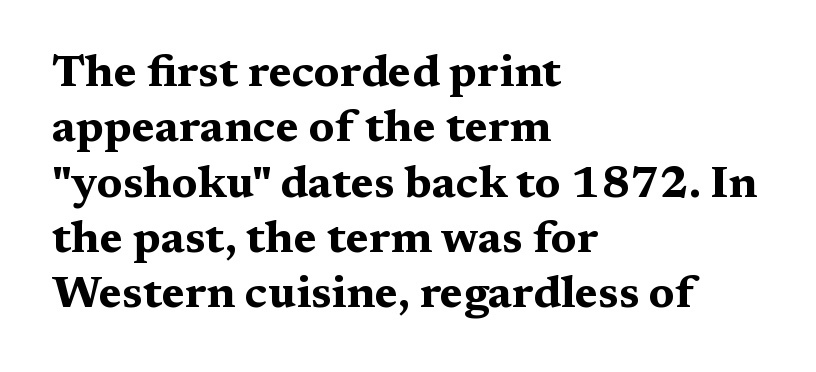
The letters stand straight up with perfectly vertical stems. Quick note: underline off. To sum up the face: it has serifs. Spacing verdict: proportional, widths tailored to each character.
